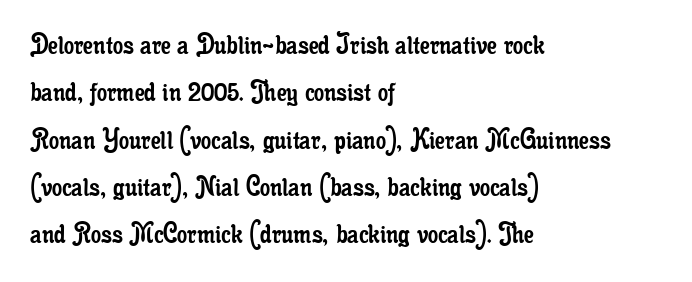
The image shows 32 px regular-weight, condensed serif type, upright; set left-aligned, normal line spacing (1.48x), normal letter spacing, not underlined; low stroke contrast and a small x-height.
